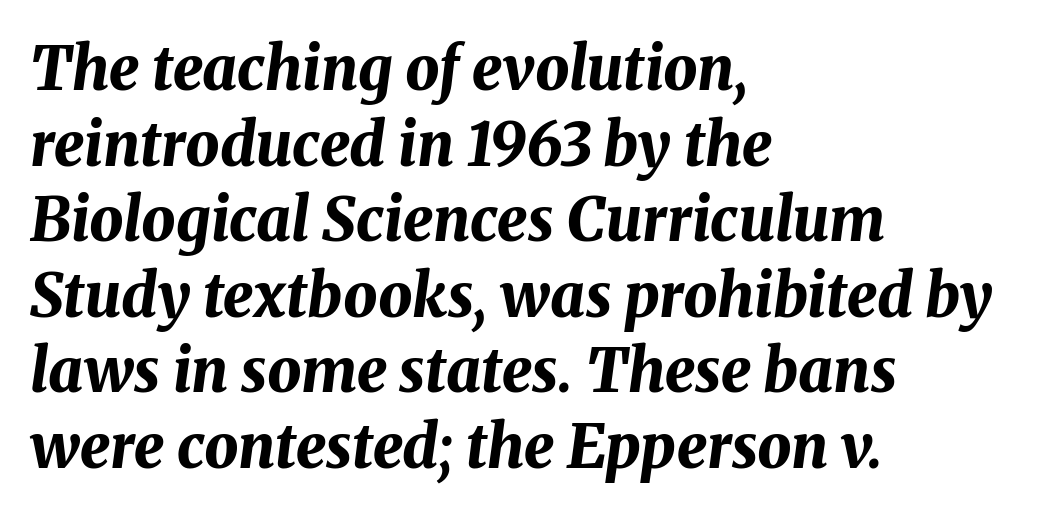
Stroke thickness is high; the sample reads as a true bold. Unmarked baselines from the first word to the last. You could call the tracking neutral — neither tight nor loose. Yep, that's italic — everything's leaning. Vertically, the passage feels balanced, rows spaced as you'd expect. Here the designer chose a conventional face with non-uniform glyph widths.
